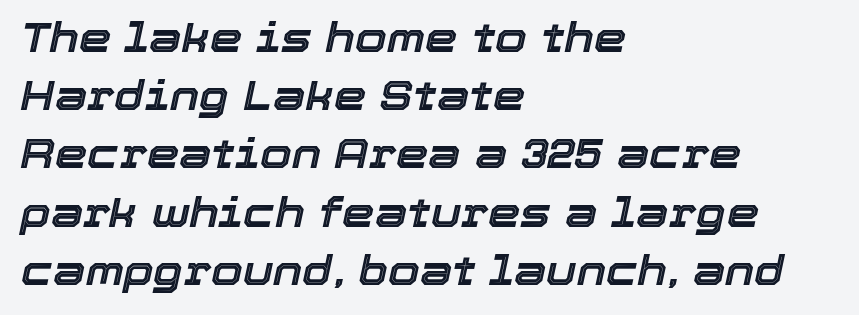
The image shows 41 px text type, italic (leaning right); set left-aligned, normal line spacing (1.42x), normal letter spacing, not underlined; a medium x-height.
